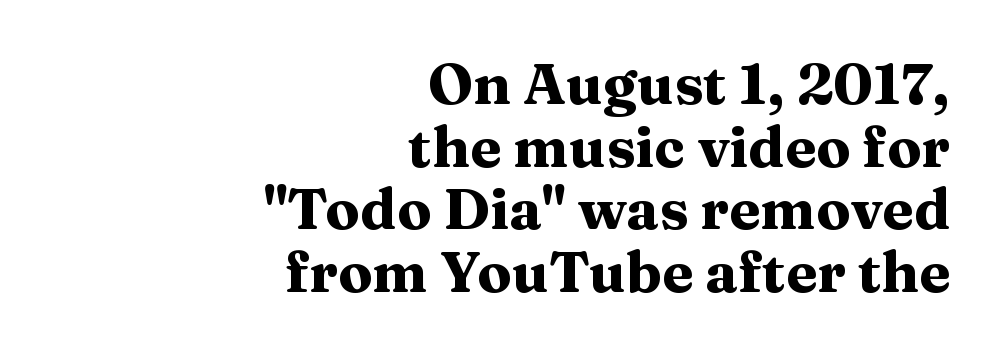
Q: Is the text bold? A: Yes.
Q: Is the text italic (slanted)? A: No, it is upright.
Q: Is the typeface a serif or a sans-serif typeface? A: Serif.
Q: Is the text underlined? A: No.
Q: How is the paragraph aligned? A: Right-aligned.
Q: Is the spacing between letters normal or unusually wide? A: Normal.
Q: Is the spacing between lines tight, normal or loose? A: Tight.
Q: Width (condensed, normal, or wide)? A: Wide.
Q: Stroke contrast? A: Medium.
Q: x-height? A: Medium.
Q: Monospaced? A: No.
